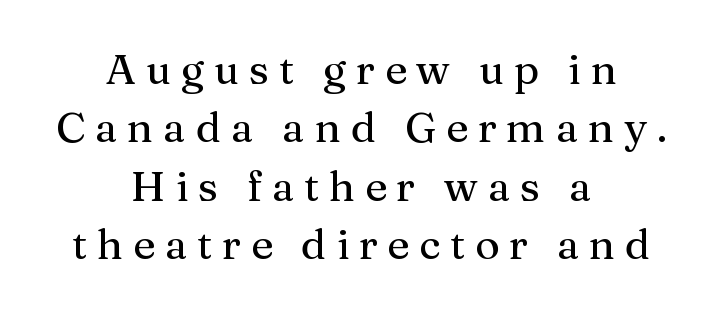
Q: Is the text italic (slanted)? A: No, it is upright.
Q: Is the typeface a serif or a sans-serif typeface? A: Serif.
Q: Is the text underlined? A: No.
Q: How is the paragraph aligned? A: Centered.
Q: Is the spacing between letters normal or unusually wide? A: Unusually wide.
Q: Is the spacing between lines tight, normal or loose? A: Normal.
Q: Width (condensed, normal, or wide)? A: Normal.
Q: Stroke contrast? A: Medium.
Q: x-height? A: Medium.
Q: Monospaced? A: No.
